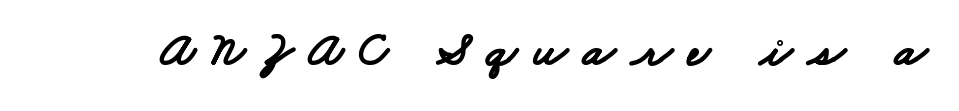
Q: Is the text bold? A: Yes.
Q: Is the typeface a serif or a sans-serif typeface? A: Sans-serif.
Q: Is the text underlined? A: No.
Q: Is the spacing between letters normal or unusually wide? A: Unusually wide.
Q: Width (condensed, normal, or wide)? A: Wide.
Q: Stroke contrast? A: Low.
Q: x-height? A: Small.
Q: Monospaced? A: No.
